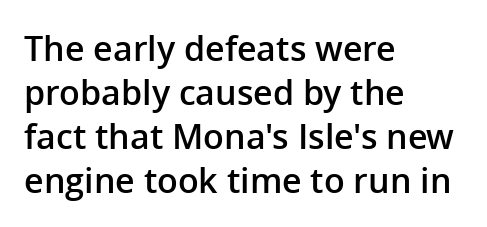
{"serif": "no", "italic": "no", "bold": "semi", "weight": "semibold", "width": "normal", "stroke_contrast": "low", "x_height": "medium", "monospaced": "no", "underline": "no", "align": "left", "line_spacing": "normal", "line_spacing_ratio": 1.29, "letter_spacing": "normal", "letter_spacing_em": 0.0, "glyph_px": 34}
